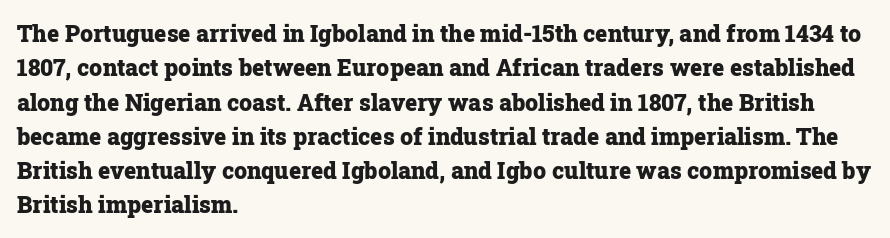
{"italic": "no", "bold": "yes", "underline": "no", "align": "left", "line_spacing": "normal", "line_spacing_ratio": 1.49, "letter_spacing": "normal", "letter_spacing_em": 0.0, "glyph_px": 23}
